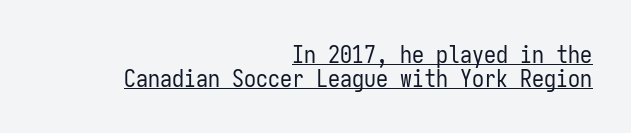
Q: Is the text bold? A: No.
Q: Is the text italic (slanted)? A: No, it is upright.
Q: Is the text underlined? A: Yes.
Q: How is the paragraph aligned? A: Right-aligned.
Q: Is the spacing between letters normal or unusually wide? A: Normal.
Q: Is the spacing between lines tight, normal or loose? A: Tight.
